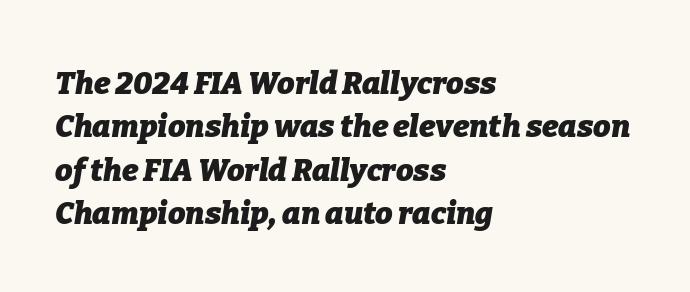
The image shows 31 px heavy type, italic (leaning right); set left-aligned, normal line spacing (1.4x), normal letter spacing, not underlined; low stroke contrast and a medium x-height.
